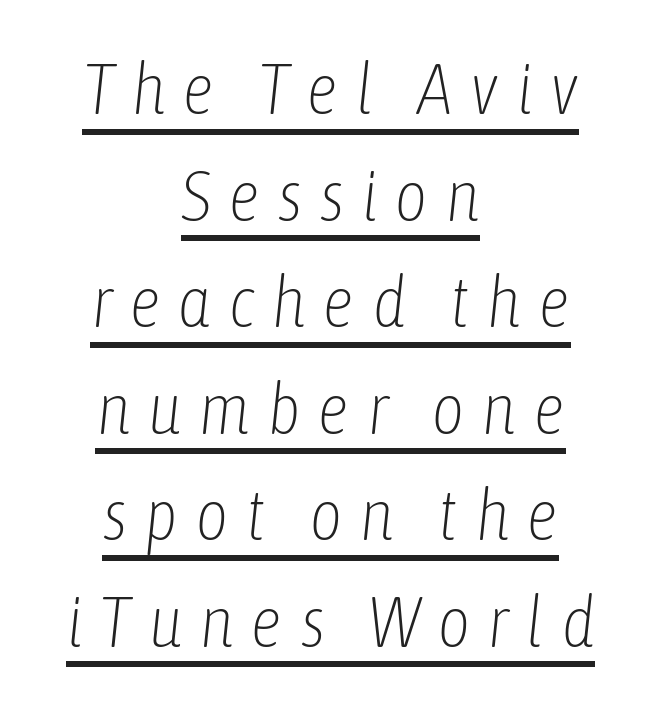
{"italic": "yes", "lean": "right", "slant_degrees": 6, "bold": "no", "weight": "light", "width": "condensed", "stroke_contrast": "low", "x_height": "medium", "monospaced": "no", "underline": "yes", "align": "center", "line_spacing": "normal", "line_spacing_ratio": 1.48, "letter_spacing": "wide", "letter_spacing_em": 0.23, "glyph_px": 72}
